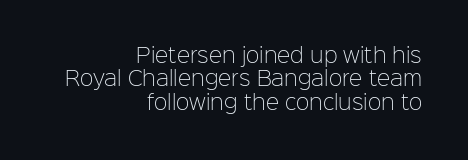
{"italic": "no", "bold": "no", "underline": "no", "align": "right", "line_spacing_ratio": 1.17, "letter_spacing": "normal", "letter_spacing_em": 0.0, "glyph_px": 20}
